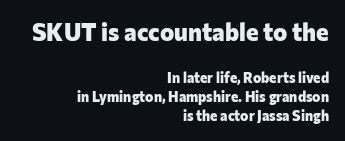
Q: Is the text bold? A: Yes.
Q: Is the text italic (slanted)? A: No, it is upright.
Q: Is the text underlined? A: No.
Q: How is the paragraph aligned? A: Right-aligned.
Q: Is the spacing between letters normal or unusually wide? A: Normal.
Q: Is the spacing between lines tight, normal or loose? A: Normal.
Q: Which block of text is set in a larger size, the first (top) or the second (bottom)? A: The first (top) one.
